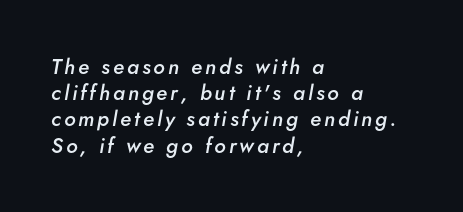
The image shows 21 px text type, italic (leaning right); set left-aligned, normal line spacing (1.25x), not underlined.
